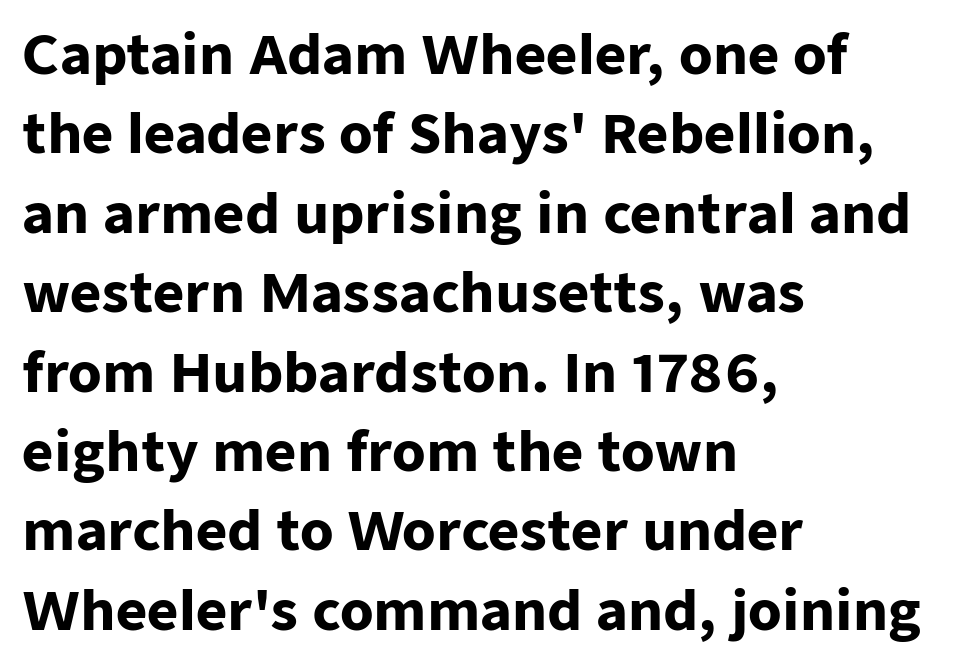
Q: Is the text bold? A: Yes.
Q: Is the text italic (slanted)? A: No, it is upright.
Q: Is the typeface a serif or a sans-serif typeface? A: Sans-serif.
Q: Is the text underlined? A: No.
Q: How is the paragraph aligned? A: Left-aligned.
Q: Is the spacing between letters normal or unusually wide? A: Normal.
Q: Is the spacing between lines tight, normal or loose? A: Normal.
Q: Width (condensed, normal, or wide)? A: Normal.
Q: Stroke contrast? A: Low.
Q: x-height? A: Medium.
Q: Monospaced? A: No.
